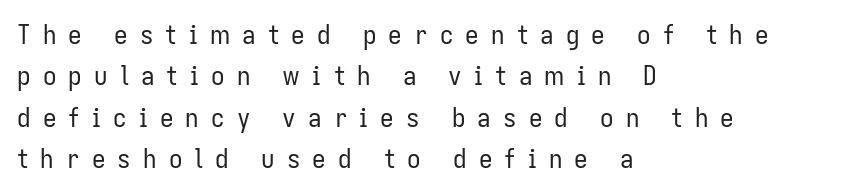
{"italic": "no", "bold": "no", "underline": "no", "align": "left", "line_spacing": "normal", "line_spacing_ratio": 1.53, "letter_spacing": "wide", "letter_spacing_em": 0.45, "glyph_px": 27}
